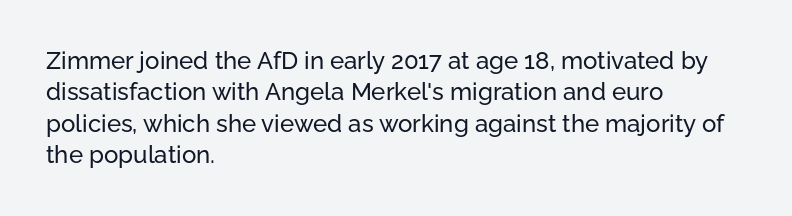
Q: Is the text italic (slanted)? A: No, it is upright.
Q: Is the text underlined? A: No.
Q: How is the paragraph aligned? A: Left-aligned.
Q: Is the spacing between letters normal or unusually wide? A: Normal.
Q: Is the spacing between lines tight, normal or loose? A: Normal.
